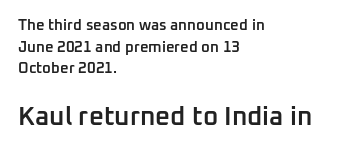
{"italic": "no", "bold": "semi", "underline": "no", "align": "left", "line_spacing": "normal", "line_spacing_ratio": 1.45, "letter_spacing": "normal", "letter_spacing_em": 0.0, "larger_block": "second", "size_ratio": 1.73, "glyph_px": 26}
